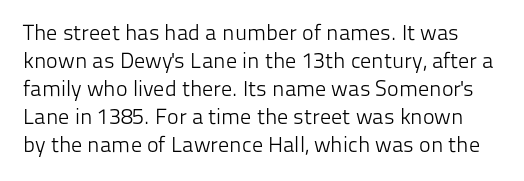
The image shows 22 px text type, upright; set normal line spacing (1.27x), normal letter spacing, not underlined.
